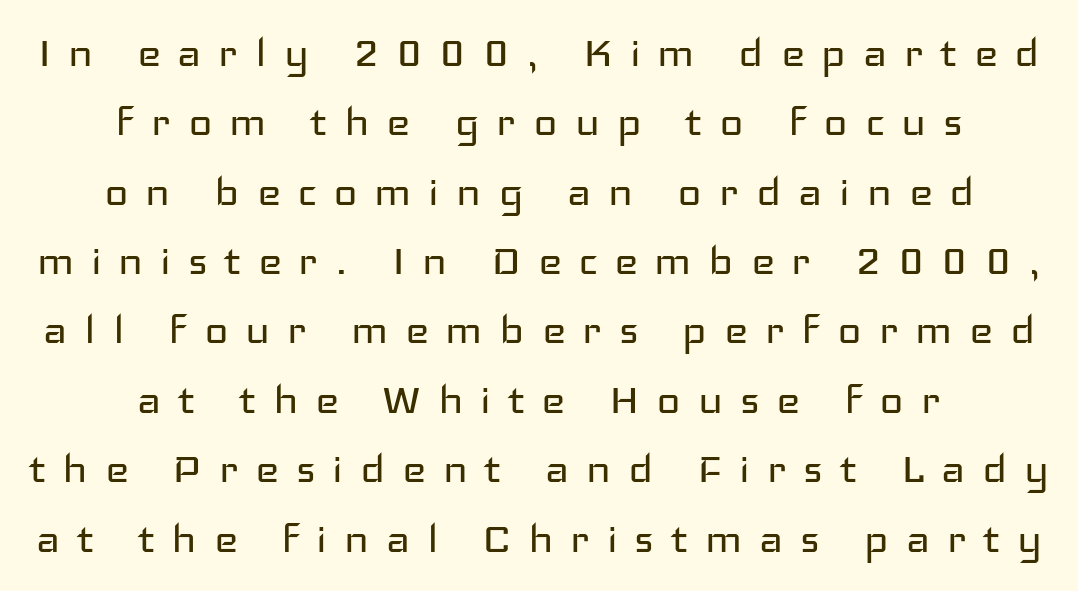
The image shows 51 px regular-weight, wide sans-serif type, upright; set centered, normal line spacing (1.36x), unusually wide letter spacing (+0.33 em), not underlined; low stroke contrast and a medium x-height.
